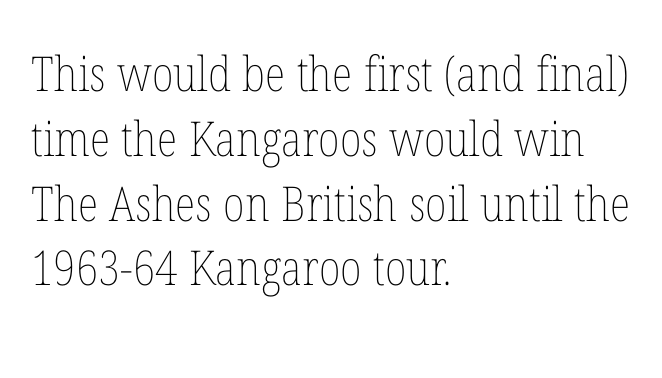
Tracking value appears to be zero — textbook default spacing. Notice how the stems are strictly vertical — no italics here. Character widths vary here, with narrow letters taking less room than wide ones. Beneath every word, the page is bare. This reads as an unemphasized weight, regular at the heaviest.
